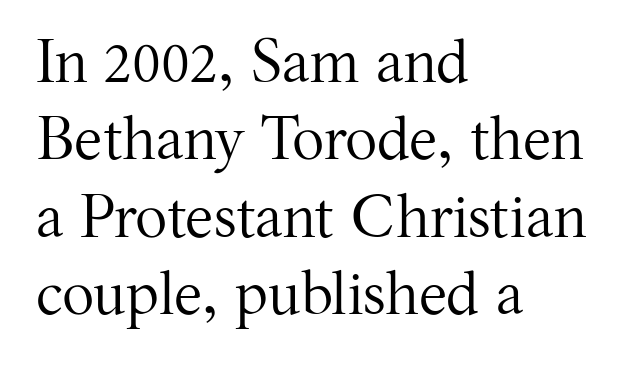
Q: Is the text bold? A: No.
Q: Is the text italic (slanted)? A: No, it is upright.
Q: Is the typeface a serif or a sans-serif typeface? A: Serif.
Q: Is the text underlined? A: No.
Q: How is the paragraph aligned? A: Left-aligned.
Q: Is the spacing between letters normal or unusually wide? A: Normal.
Q: Is the spacing between lines tight, normal or loose? A: Normal.
Q: Width (condensed, normal, or wide)? A: Normal.
Q: Stroke contrast? A: Medium.
Q: x-height? A: Medium.
Q: Monospaced? A: No.
